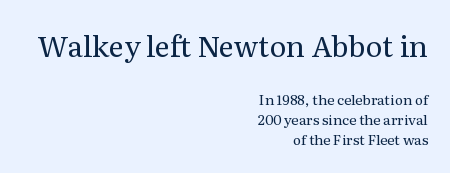
Q: Is the text bold? A: No.
Q: Is the text italic (slanted)? A: No, it is upright.
Q: Is the typeface a serif or a sans-serif typeface? A: Serif.
Q: Is the text underlined? A: No.
Q: How is the paragraph aligned? A: Right-aligned.
Q: Is the spacing between letters normal or unusually wide? A: Normal.
Q: Is the spacing between lines tight, normal or loose? A: Normal.
Q: Which block of text is set in a larger size, the first (top) or the second (bottom)? A: The first (top) one.
Q: Width (condensed, normal, or wide)? A: Normal.
Q: Stroke contrast? A: Medium.
Q: x-height? A: Medium.
Q: Monospaced? A: No.
